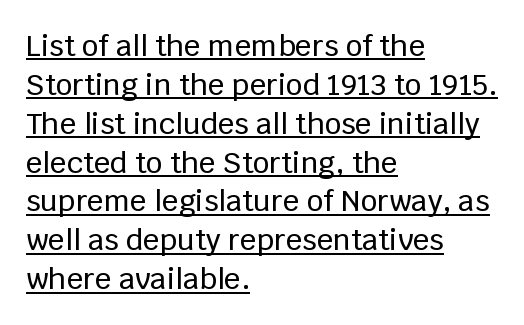
The image shows 29 px sans-serif type, upright; set left-aligned, normal line spacing (1.34x), normal letter spacing, underlined; low stroke contrast and a large x-height.
